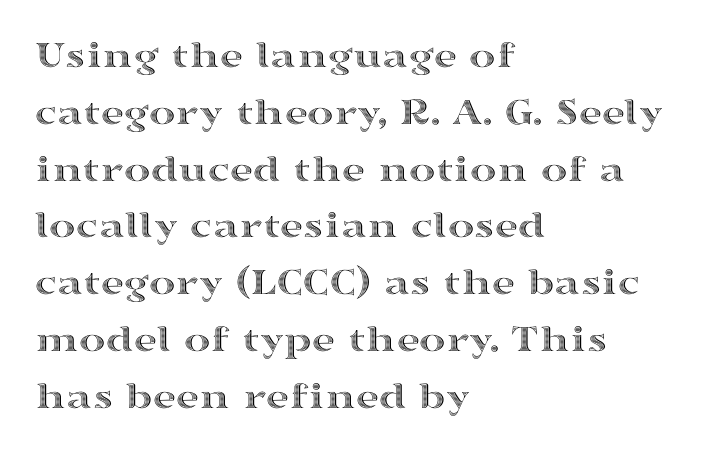
{"italic": "no", "width": "wide", "x_height": "medium", "monospaced": "no", "underline": "no", "align": "left", "line_spacing": "normal", "line_spacing_ratio": 1.42, "letter_spacing": "normal", "letter_spacing_em": 0.0, "glyph_px": 40}
